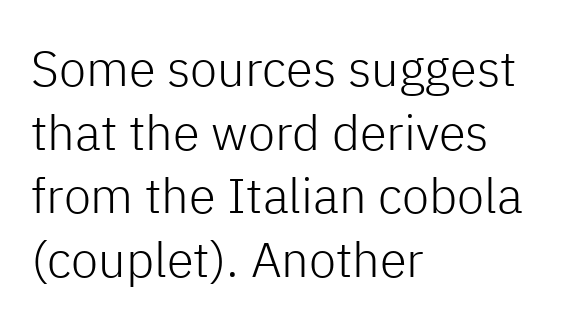
Reading down the column, the eye jumps a familiar distance to each next line. No italicization has been applied; the sample stays upright. The glyphs in this specimen are sans serif. The font sits on the lighter half of the weight spectrum, regular included.
